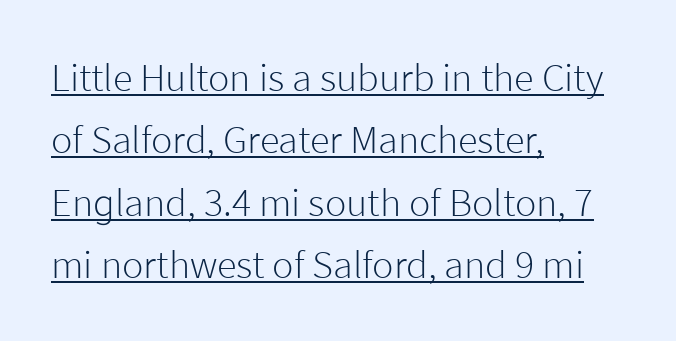
{"serif": "no", "italic": "no", "bold": "no", "weight": "light", "width": "normal", "stroke_contrast": "low", "x_height": "medium", "monospaced": "no", "underline": "yes", "align": "left", "line_spacing": "normal", "line_spacing_ratio": 1.56, "letter_spacing": "normal", "letter_spacing_em": 0.0, "glyph_px": 40}
